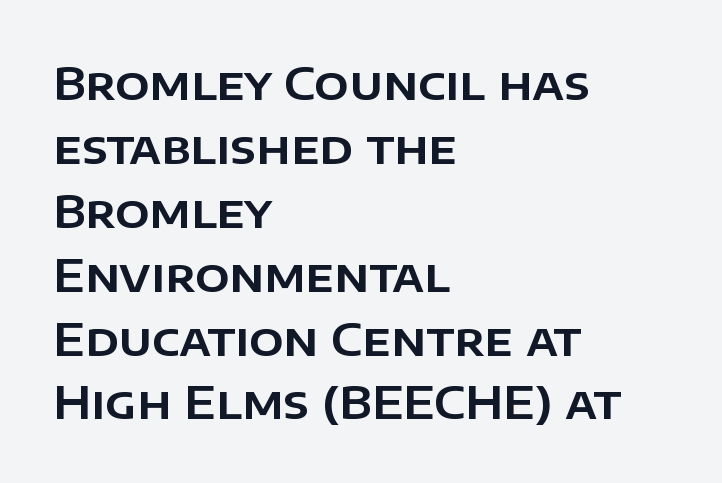
The image shows 45 px sans-serif type, upright; set left-aligned, normal line spacing (1.42x), normal letter spacing, not underlined; low stroke contrast and a large x-height.
